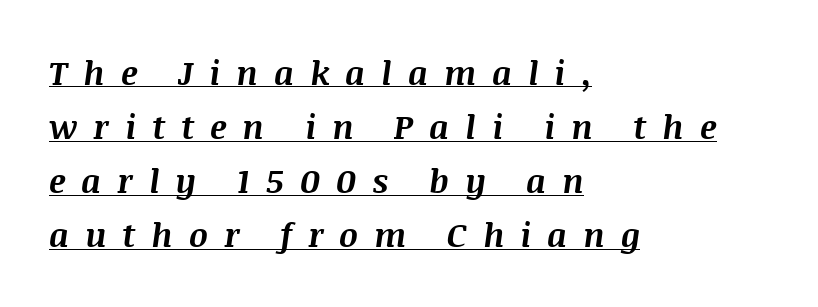
Is there an underline? Yes — a line sits under the letters. These lines are rendered in a variable-pitch font. Bold? Absolutely — the strokes are thick and heavy. Alignment: flush left.
